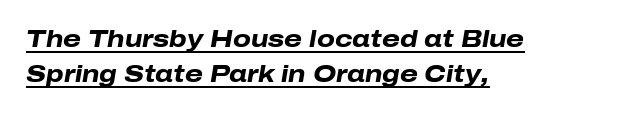
Q: Is the text bold? A: Yes.
Q: Is the text italic (slanted)? A: Yes, it leans right by about 10 degrees.
Q: Is the text underlined? A: Yes.
Q: How is the paragraph aligned? A: Left-aligned.
Q: Is the spacing between letters normal or unusually wide? A: Normal.
Q: Is the spacing between lines tight, normal or loose? A: Normal.
